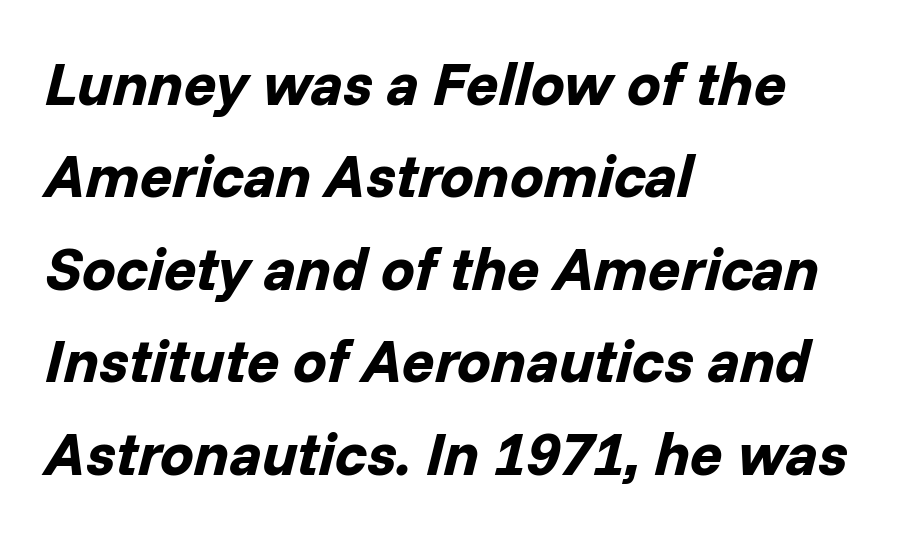
{"italic": "yes", "lean": "right", "slant_degrees": 14, "bold": "yes", "weight": "bold", "width": "normal", "stroke_contrast": "low", "x_height": "medium", "monospaced": "no", "underline": "no", "align": "left", "line_spacing": "normal", "line_spacing_ratio": 1.54, "letter_spacing": "normal", "letter_spacing_em": 0.0, "glyph_px": 60}
